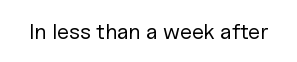
Q: Is the text bold? A: No.
Q: Is the text italic (slanted)? A: No, it is upright.
Q: Is the text underlined? A: No.
Q: Is the spacing between letters normal or unusually wide? A: Normal.
